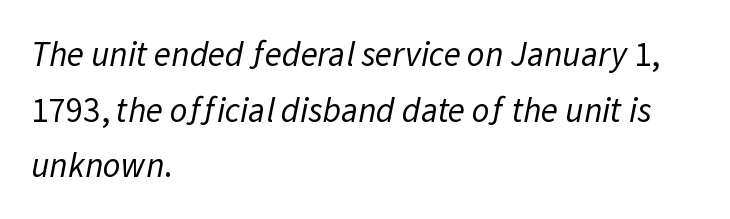
Glance below the letters and you will spot only blank space. Short note: letters normally spaced. This sample has the flowing, uneven cadence of proportional lettering. A typesetter would label this face a sans.
